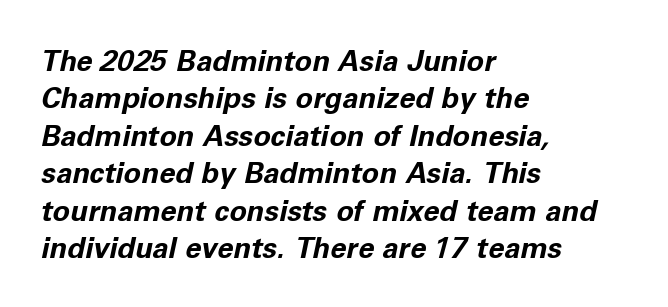
There's an unmistakable incline to the writing here. This sample has the flowing, uneven cadence of proportional lettering. The passage shown stacks its lines at a standard gap. Horizontally, the lines are justified to the leading edge only.
